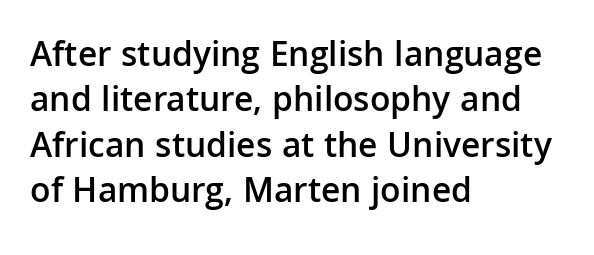
Q: Is the text bold? A: Semi-bold.
Q: Is the text italic (slanted)? A: No, it is upright.
Q: Is the typeface a serif or a sans-serif typeface? A: Sans-serif.
Q: Is the text underlined? A: No.
Q: How is the paragraph aligned? A: Left-aligned.
Q: Is the spacing between letters normal or unusually wide? A: Normal.
Q: Is the spacing between lines tight, normal or loose? A: Normal.
Q: Width (condensed, normal, or wide)? A: Normal.
Q: Stroke contrast? A: Low.
Q: x-height? A: Medium.
Q: Monospaced? A: No.
